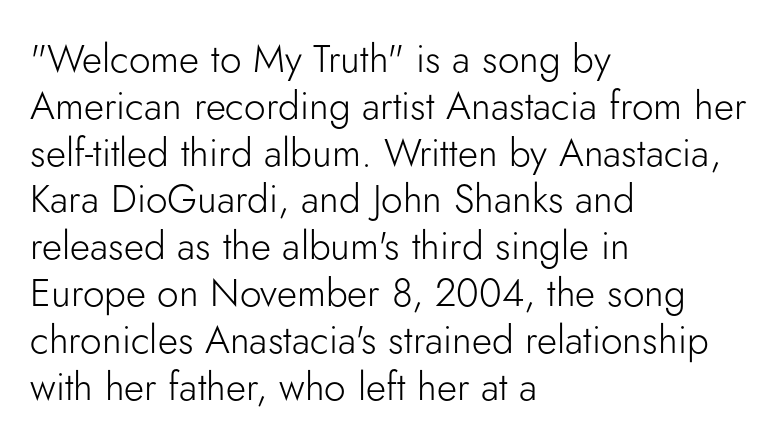
{"serif": "no", "italic": "no", "bold": "no", "weight": "light", "width": "normal", "stroke_contrast": "low", "x_height": "small", "monospaced": "no", "underline": "no", "align": "left", "line_spacing_ratio": 1.2, "letter_spacing": "normal", "letter_spacing_em": 0.0, "glyph_px": 39}
